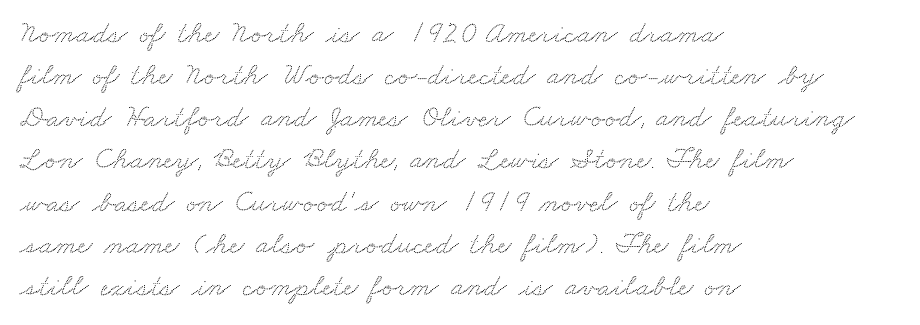
The image shows 31 px wide serif type; set left-aligned, normal line spacing (1.36x), normal letter spacing, not underlined; medium stroke contrast and a small x-height.
